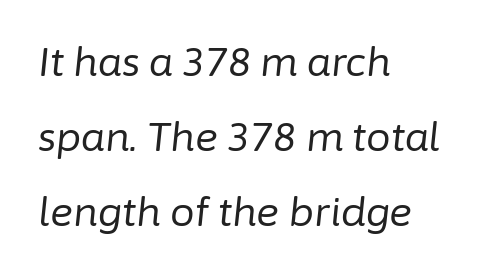
This sample uses an oblique cut, with every glyph tilted off the vertical. Notice the wide empty band between every row — that's loose leading. The letterforms sit at book weight or below. Line beginnings align vertically; line endings do not. The type is set solid horizontally, with unmodified tracking. Just letters on the line, the space beneath them empty.
